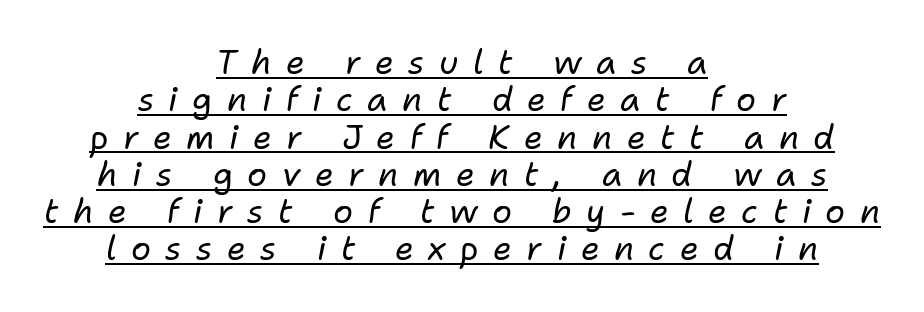
This is oblique type, the kind used for emphasis or titles. Summary of vertical rhythm: compact, with narrow interline spacing. Leftover space on each line is divided equally before and after the words. Is this a fixed-width face? No — the glyphs have proportional, varying widths.
